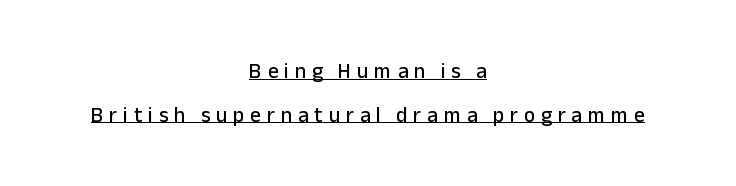
Q: Is the text italic (slanted)? A: No, it is upright.
Q: Is the text underlined? A: Yes.
Q: How is the paragraph aligned? A: Centered.
Q: Is the spacing between letters normal or unusually wide? A: Unusually wide.
Q: Is the spacing between lines tight, normal or loose? A: Loose.
